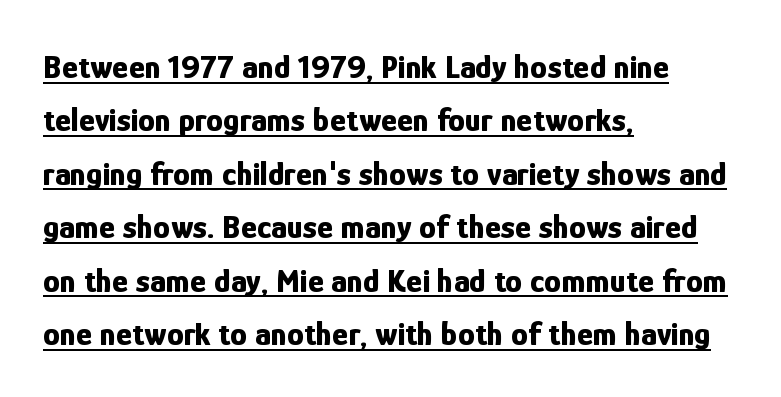
{"serif": "no", "italic": "no", "bold": "yes", "weight": "bold", "width": "condensed", "stroke_contrast": "low", "x_height": "medium", "monospaced": "no", "underline": "yes", "align": "left", "line_spacing": "normal", "line_spacing_ratio": 1.57, "letter_spacing": "normal", "letter_spacing_em": 0.0, "glyph_px": 34}
